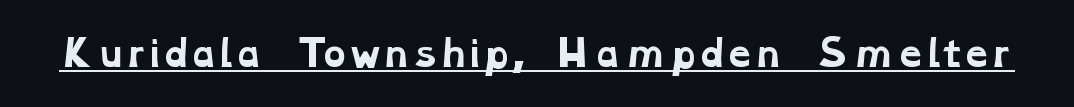
You'd pick this weight for a headline — it's a proper bold. The rendering uses the underline text-decoration. Does extra space separate the letters? No, they use regular spacing. Each letter's strokes conclude with small projecting serifs. The passage shown is typed in a proportional face where columns would drift.
